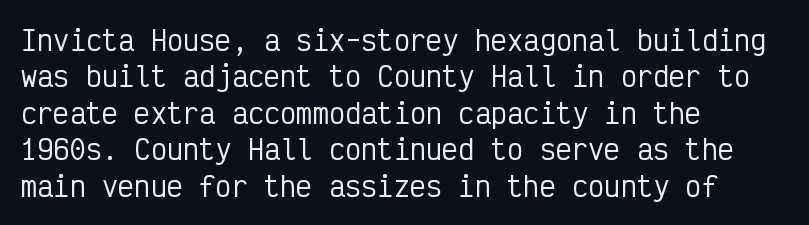
Q: Is the text italic (slanted)? A: No, it is upright.
Q: Is the text underlined? A: No.
Q: How is the paragraph aligned? A: Left-aligned.
Q: Is the spacing between letters normal or unusually wide? A: Normal.
Q: Is the spacing between lines tight, normal or loose? A: Normal.
